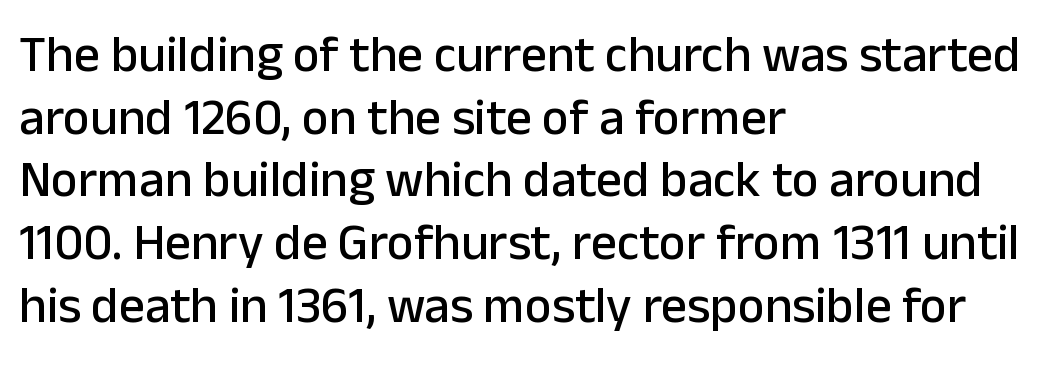
The passage shown is typed in a proportional face where columns would drift. Does the lettering tilt? It doesn't — this is upright. This sample is left-justified, so line endings fall wherever the words run out. No extra tracking has been applied to these lines. Only glyphs here, with clear space below each row. Serifs: no, the terminals of the letterforms are clean.
